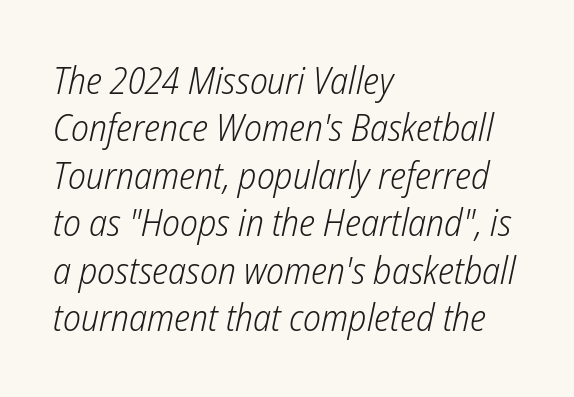
Plain, unruled lines of type. The passage shown is typed in a proportional face where columns would drift. The tracking reads as untouched default to a designer's eye. Observe the lean: these are italic letterforms.
